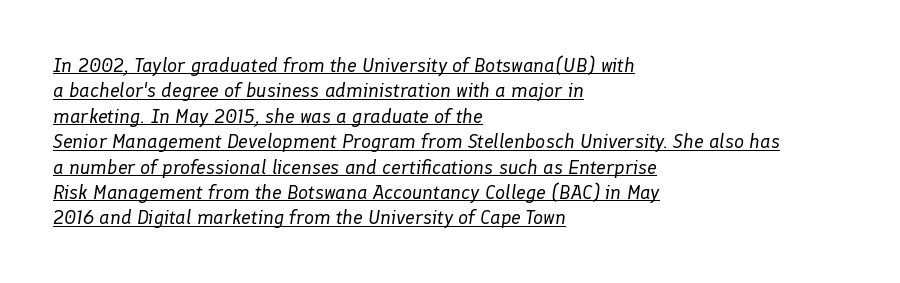
{"italic": "yes", "lean": "right", "slant_degrees": 8, "bold": "no", "underline": "yes", "align": "left", "line_spacing": "normal", "line_spacing_ratio": 1.27, "letter_spacing": "normal", "letter_spacing_em": 0.0, "glyph_px": 20}
